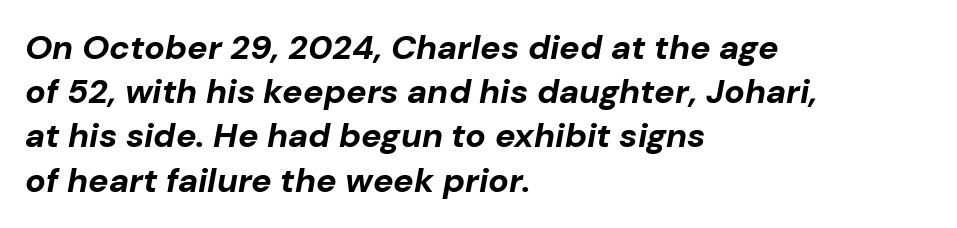
Q: Is the text bold? A: Yes.
Q: Is the text italic (slanted)? A: Yes, it leans right by about 10 degrees.
Q: Is the text underlined? A: No.
Q: How is the paragraph aligned? A: Left-aligned.
Q: Is the spacing between letters normal or unusually wide? A: Normal.
Q: Is the spacing between lines tight, normal or loose? A: Normal.
Q: Width (condensed, normal, or wide)? A: Normal.
Q: Stroke contrast? A: Low.
Q: x-height? A: Medium.
Q: Monospaced? A: No.
